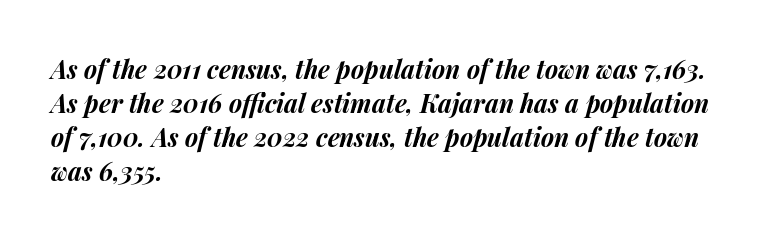
The image shows 25 px bold type, italic (leaning right); set left-aligned, normal line spacing (1.36x), normal letter spacing, not underlined.
